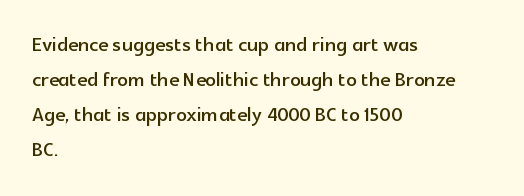
The letters stand straight up with perfectly vertical stems. Anything drawn beneath the words? Only blank space. Vertical spacing — default. Short note: letters normally spaced. Leftover space on each line is placed entirely after the last word.
